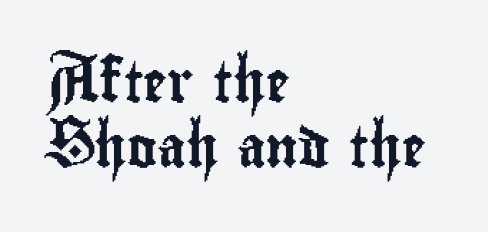
The image shows 40 px condensed sans-serif type, upright; set left-aligned, normal line spacing (1.62x), normal letter spacing, not underlined; low stroke contrast and a small x-height.
